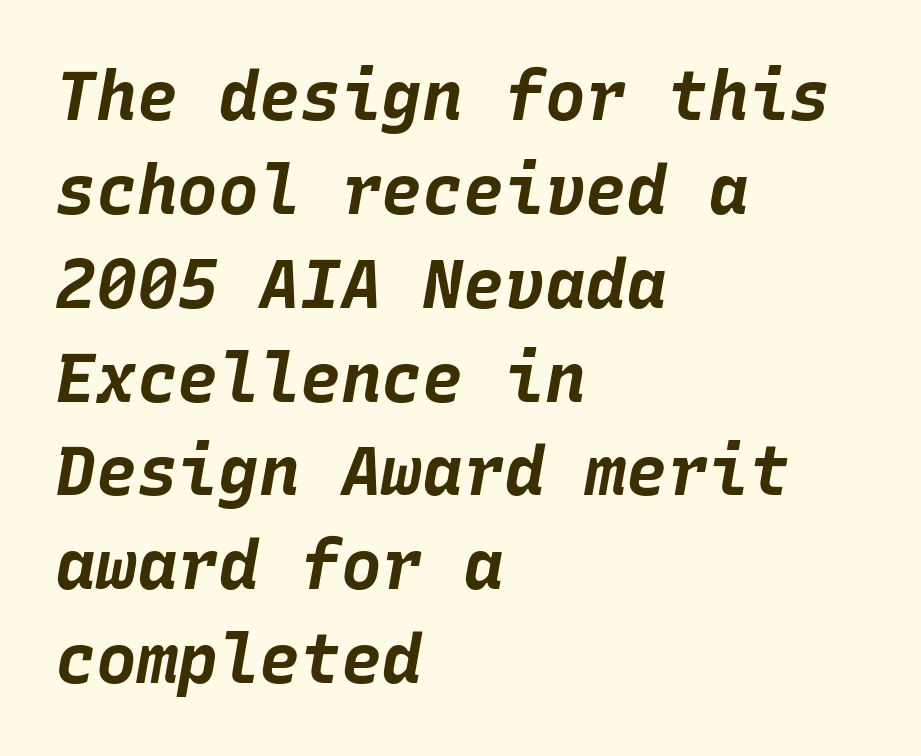
The face used here is monospaced, like something from a code editor. Is the letter spacing exaggerated? No — it looks like the ordinary default. Successive baselines arrive at the customary interval. Leftover space on each line is placed entirely after the last word.
